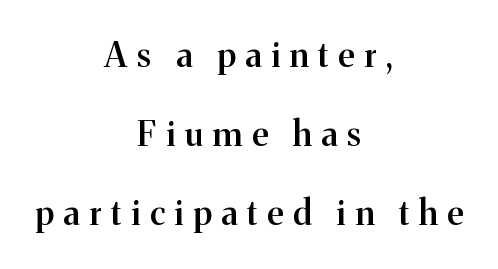
Leftover space on each line is divided equally before and after the words. You can tell it's not italic because the verticals are truly vertical. Quick note: underline off. A typesetter would label this face a serif.
